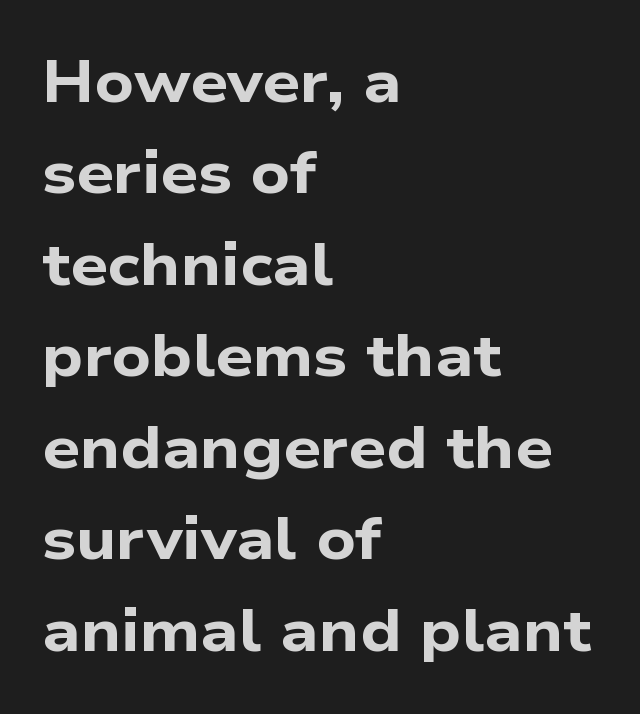
{"serif": "no", "bold": "yes", "weight": "bold", "width": "wide", "stroke_contrast": "low", "x_height": "medium", "monospaced": "no", "underline": "no", "align": "left", "line_spacing": "normal", "line_spacing_ratio": 1.55, "letter_spacing": "normal", "letter_spacing_em": 0.0, "glyph_px": 59}
